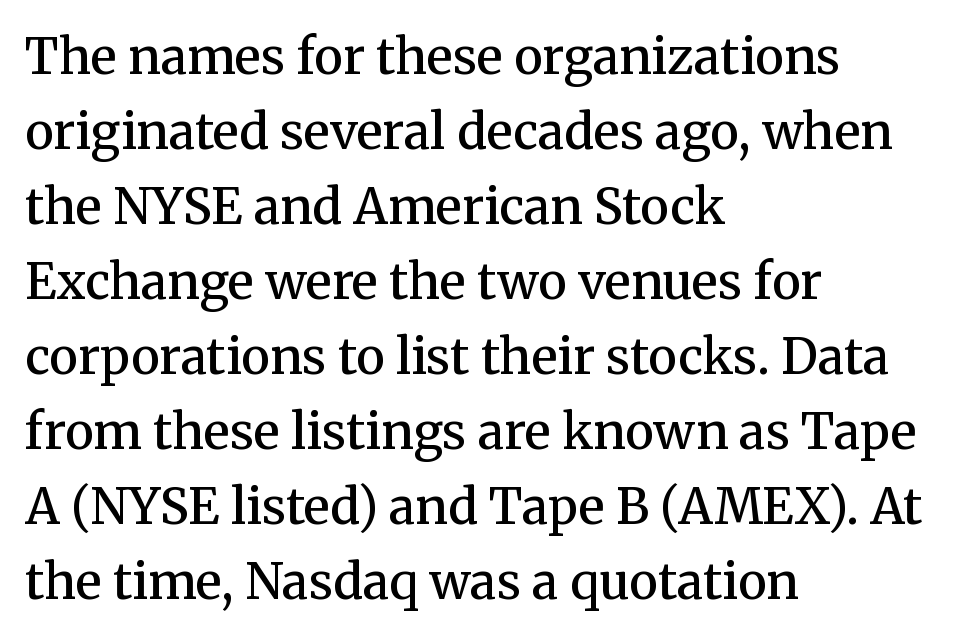
{"serif": "yes", "italic": "no", "bold": "semi", "weight": "semibold", "width": "normal", "stroke_contrast": "medium", "x_height": "medium", "monospaced": "no", "underline": "no", "align": "left", "line_spacing": "normal", "line_spacing_ratio": 1.53, "letter_spacing": "normal", "letter_spacing_em": 0.0, "glyph_px": 49}
